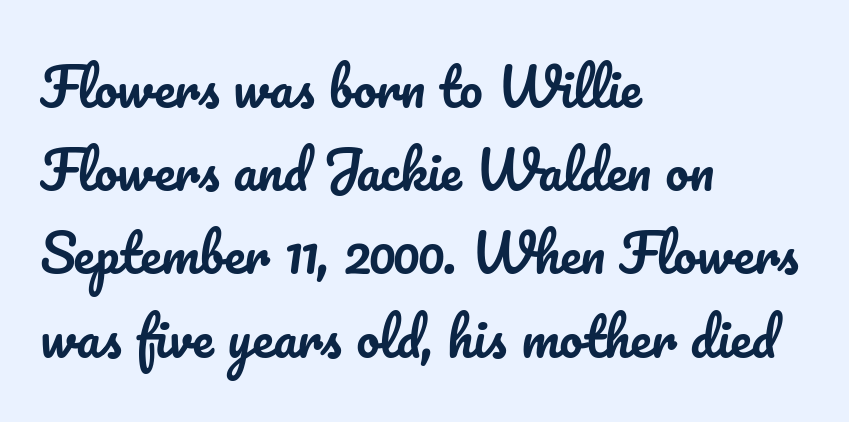
Characters follow at the spacing the type designer built in. The lines sit at an ordinary, default distance from one another. The foot of each line stays bare and open. Do the characters align in a grid? No, the font is proportional.
